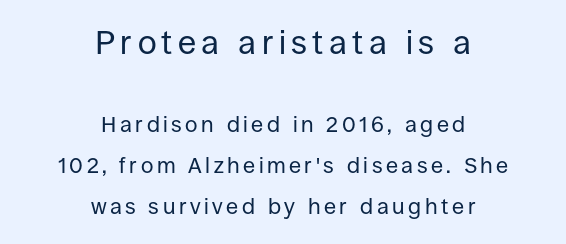
The image shows 33 px regular-weight sans-serif type, upright; set centered, line spacing 1.87x, not underlined; the first (top) block is 1.5x larger; low stroke contrast and a large x-height.
